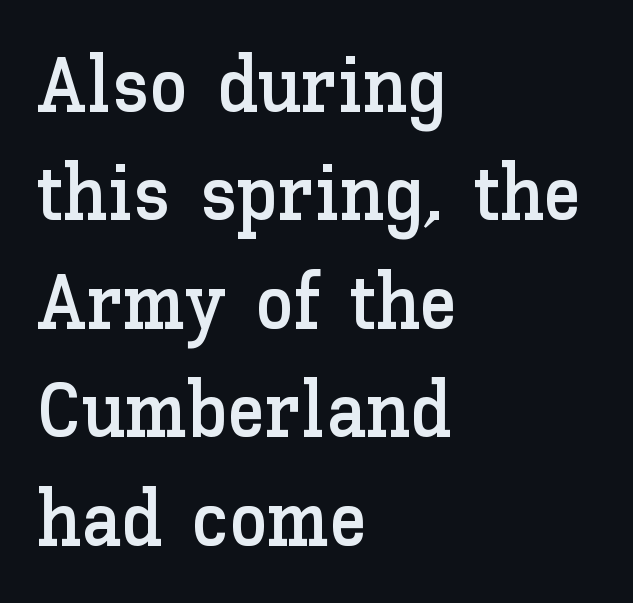
{"italic": "no", "width": "normal", "stroke_contrast": "low", "x_height": "medium", "monospaced": "no", "underline": "no", "align": "left", "line_spacing": "normal", "line_spacing_ratio": 1.39, "letter_spacing": "normal", "letter_spacing_em": 0.0, "glyph_px": 78}
